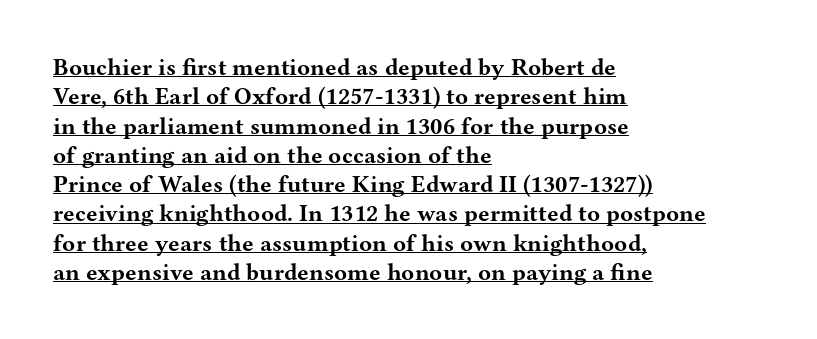
The image shows 24 px bold type, upright; set left-aligned, line spacing 1.22x, normal letter spacing, underlined.
